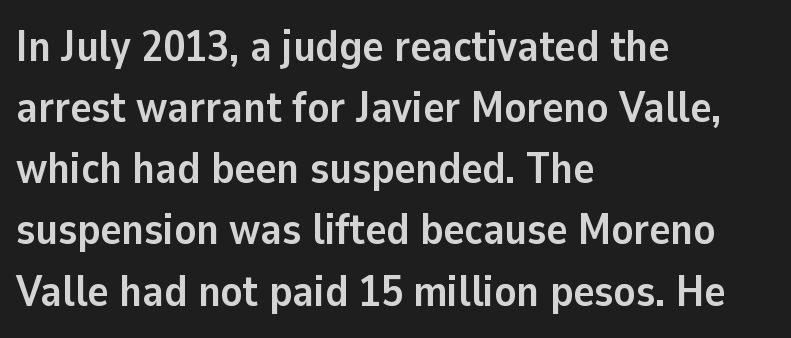
Q: Is the text bold? A: Yes.
Q: Is the text italic (slanted)? A: No, it is upright.
Q: Is the typeface a serif or a sans-serif typeface? A: Sans-serif.
Q: Is the text underlined? A: No.
Q: How is the paragraph aligned? A: Left-aligned.
Q: Is the spacing between letters normal or unusually wide? A: Normal.
Q: Is the spacing between lines tight, normal or loose? A: Normal.
Q: Width (condensed, normal, or wide)? A: Normal.
Q: Stroke contrast? A: Low.
Q: x-height? A: Medium.
Q: Monospaced? A: No.
